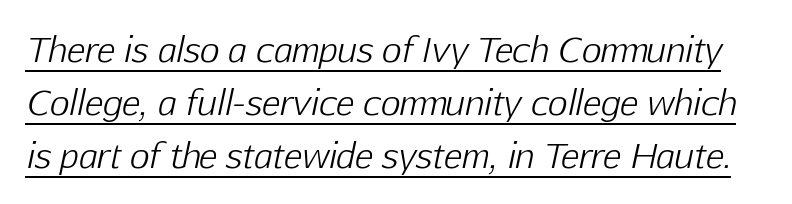
The image shows 34 px light type, italic (leaning right); set normal line spacing (1.56x), normal letter spacing, underlined; low stroke contrast and a medium x-height.
